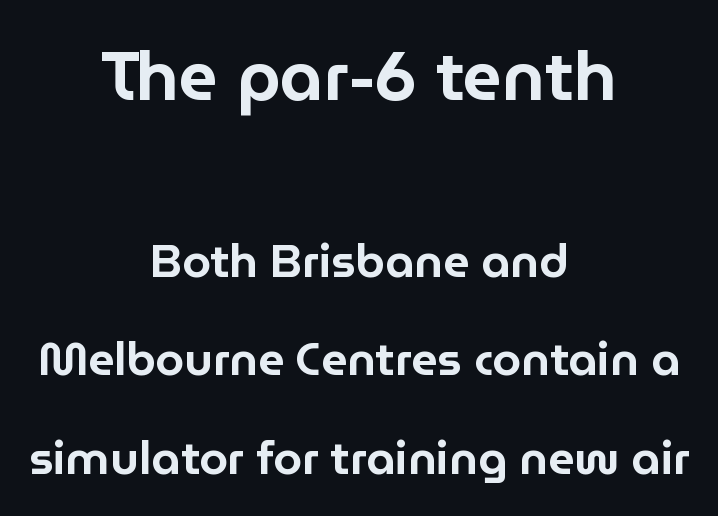
Q: Is the text italic (slanted)? A: No, it is upright.
Q: Is the typeface a serif or a sans-serif typeface? A: Sans-serif.
Q: Is the text underlined? A: No.
Q: How is the paragraph aligned? A: Centered.
Q: Is the spacing between letters normal or unusually wide? A: Normal.
Q: Is the spacing between lines tight, normal or loose? A: Loose.
Q: Which block of text is set in a larger size, the first (top) or the second (bottom)? A: The first (top) one.
Q: Width (condensed, normal, or wide)? A: Normal.
Q: Stroke contrast? A: Low.
Q: x-height? A: Medium.
Q: Monospaced? A: No.
